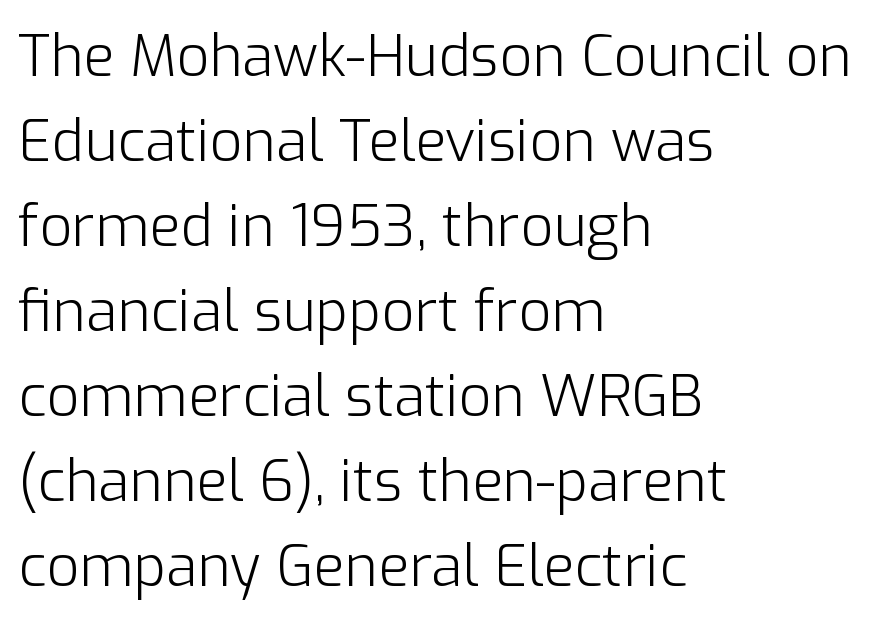
The image shows 57 px light sans-serif type, upright; set left-aligned, normal line spacing (1.49x), normal letter spacing, not underlined; low stroke contrast and a medium x-height.
